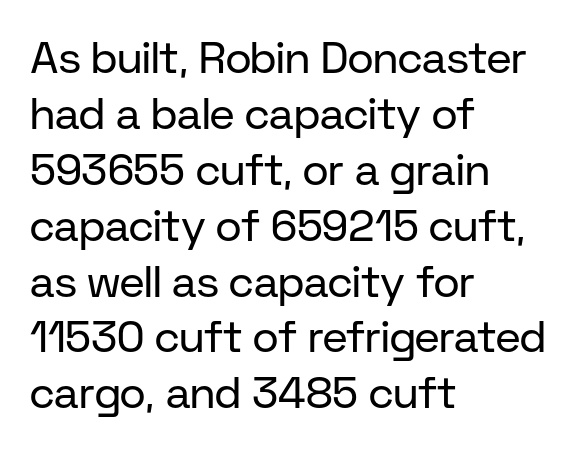
Beneath every word, the page is bare. Typographically, this falls in the sans-serif category. The face used here is proportionally spaced, like ordinary book or web type. This is the regular roman posture of the typeface. Compared with a typical body face, this is equally light or lighter still. Does the copy run flush right? No — it runs flush left.
